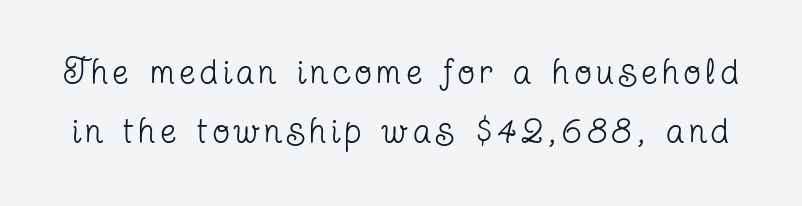
The image shows 35 px regular-weight, condensed serif type, upright; set normal line spacing (1.7x), not underlined; low stroke contrast and a medium x-height.
